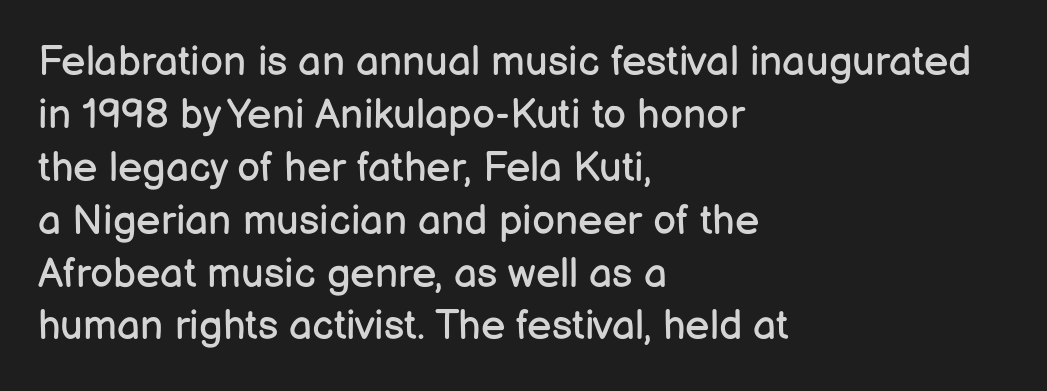
{"serif": "no", "italic": "no", "bold": "no", "weight": "regular", "width": "normal", "stroke_contrast": "low", "x_height": "medium", "monospaced": "no", "underline": "no", "align": "left", "line_spacing": "normal", "line_spacing_ratio": 1.29, "letter_spacing": "normal", "letter_spacing_em": 0.0, "glyph_px": 41}
